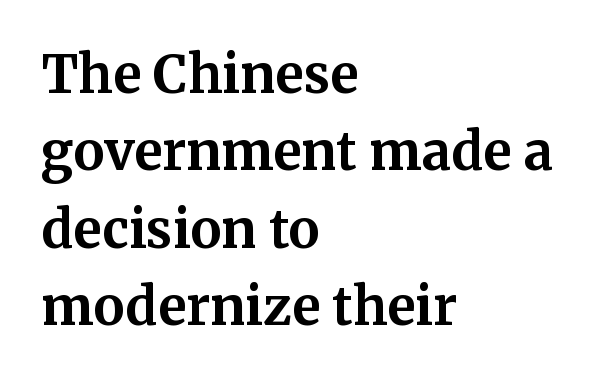
The image shows 52 px bold serif type, upright; set left-aligned, normal line spacing (1.49x), normal letter spacing, not underlined; medium stroke contrast and a medium x-height.
